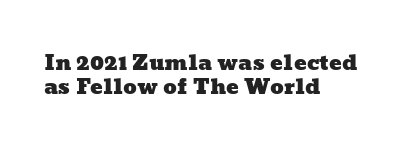
Q: Is the text underlined? A: No.
Q: How is the paragraph aligned? A: Left-aligned.
Q: Is the spacing between letters normal or unusually wide? A: Normal.
Q: Is the spacing between lines tight, normal or loose? A: Tight.
